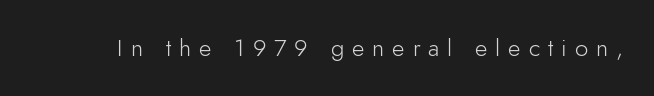
Q: Is the text bold? A: No.
Q: Is the text italic (slanted)? A: No, it is upright.
Q: Is the text underlined? A: No.
Q: Is the spacing between letters normal or unusually wide? A: Unusually wide.
